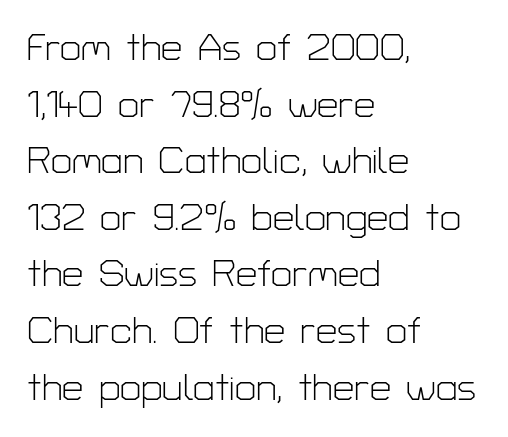
The image shows 38 px light sans-serif type, upright; set left-aligned, normal line spacing (1.49x), normal letter spacing, not underlined; low stroke contrast and a medium x-height.
